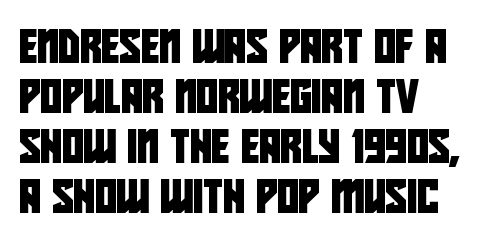
The gaps between neighbouring characters are ordinary and unremarkable. This sample keeps an unexceptional amount of space between lines. One-word summary of the alignment: left. Each letter's strokes conclude bluntly, with no projecting serifs. Character widths vary here, with narrow letters taking less room than wide ones.
